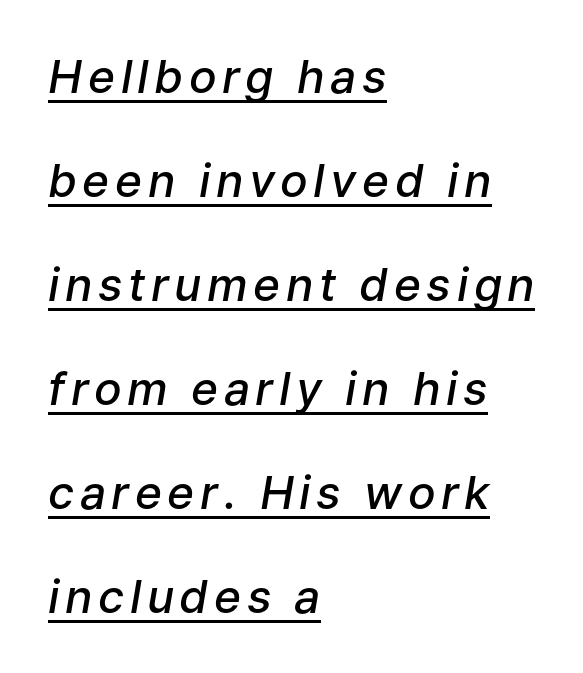
Q: Is the text bold? A: Semi-bold.
Q: Is the text italic (slanted)? A: Yes, it leans right by about 9 degrees.
Q: Is the text underlined? A: Yes.
Q: How is the paragraph aligned? A: Left-aligned.
Q: Is the spacing between lines tight, normal or loose? A: Loose.
Q: Width (condensed, normal, or wide)? A: Normal.
Q: Stroke contrast? A: Low.
Q: x-height? A: Medium.
Q: Monospaced? A: No.
